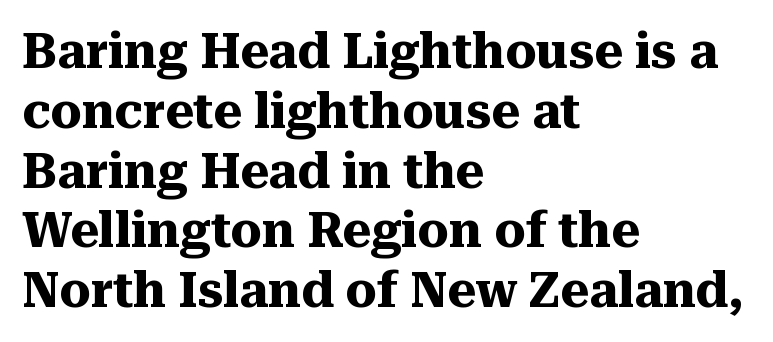
{"serif": "yes", "italic": "no", "bold": "yes", "weight": "heavy", "width": "normal", "stroke_contrast": "medium", "x_height": "medium", "monospaced": "no", "underline": "no", "align": "left", "line_spacing_ratio": 1.22, "letter_spacing": "normal", "letter_spacing_em": 0.0, "glyph_px": 49}
